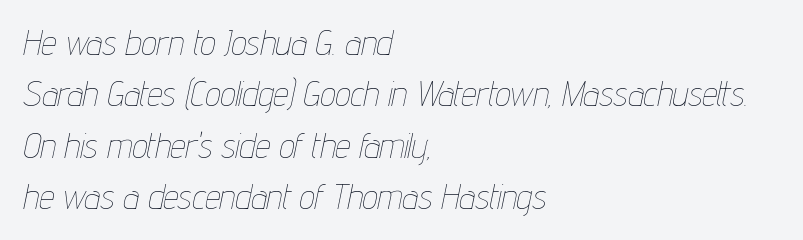
{"italic": "yes", "lean": "right", "slant_degrees": 12, "bold": "no", "weight": "thin", "width": "condensed", "stroke_contrast": "low", "x_height": "medium", "monospaced": "no", "underline": "no", "align": "left", "line_spacing": "normal", "line_spacing_ratio": 1.51, "letter_spacing": "normal", "letter_spacing_em": 0.0, "glyph_px": 34}
